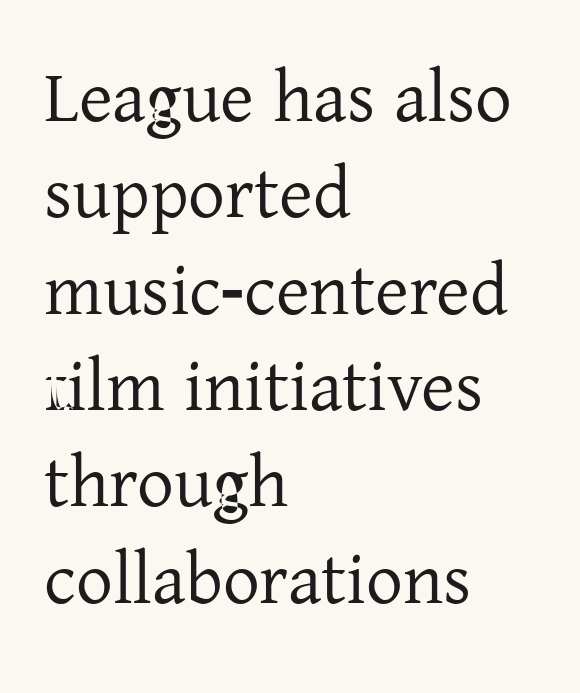
{"serif": "yes", "italic": "no", "width": "normal", "stroke_contrast": "low", "x_height": "medium", "monospaced": "no", "underline": "no", "align": "left", "line_spacing": "normal", "line_spacing_ratio": 1.32, "letter_spacing": "normal", "letter_spacing_em": 0.0, "glyph_px": 73}
